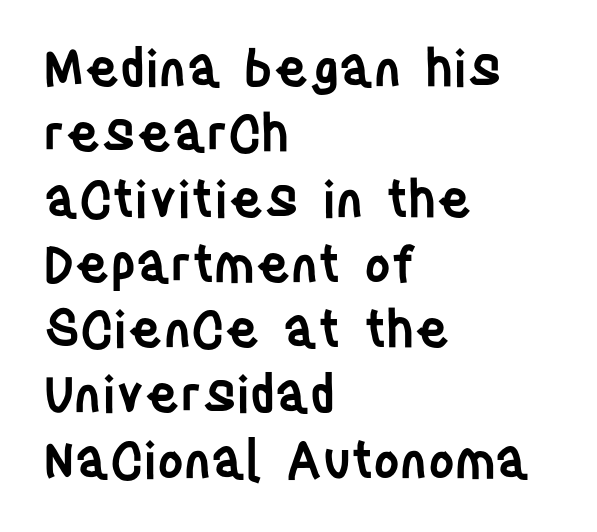
Each new line begins a customary step beneath the previous one. Horizontal alignment here is leftward, the default for most running prose. Typographically, this falls in the sans-serif category. Is there any slant? The stems are plumb. The passage shown has conventional tracking throughout.
